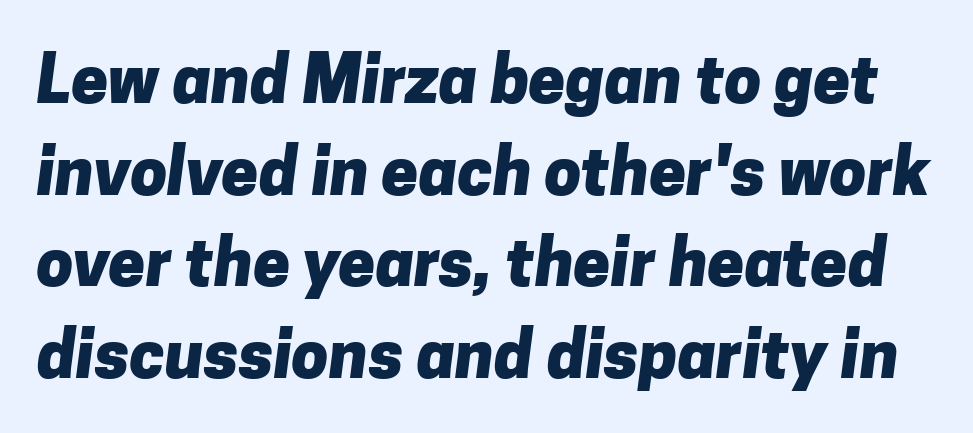
Letters rest on an invisible, unmarked baseline. Does the weight exceed regular? Yes, all the way to bold. Letter spacing: default. The face used here is proportionally spaced, like ordinary book or web type. The face used here is a sans, in the tradition of grotesques and geometrics.
